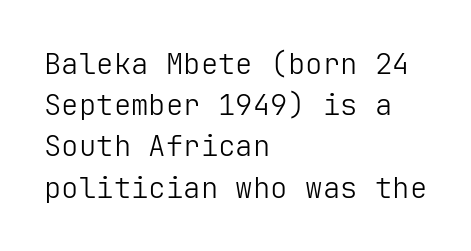
{"serif": "no", "italic": "no", "bold": "no", "weight": "light", "width": "normal", "stroke_contrast": "low", "x_height": "medium", "underline": "no", "align": "left", "line_spacing": "normal", "line_spacing_ratio": 1.42, "letter_spacing": "normal", "letter_spacing_em": 0.0, "glyph_px": 29}
